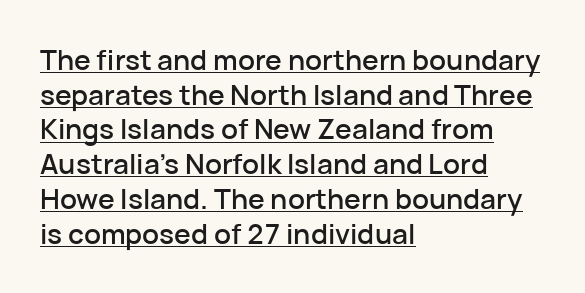
The image shows 28 px sans-serif type, upright; set left-aligned, line spacing 1.24x, normal letter spacing, underlined; low stroke contrast and a medium x-height.
